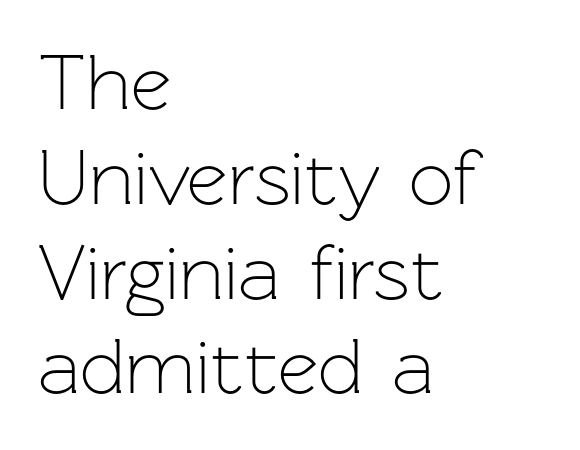
Note: no serifs on the glyphs. Characters remain perfectly vertical along every line. Observe the ordinary spacing: letters are neighbours, not strangers. These lines are rendered in a variable-pitch font. No word sits above an underline.
